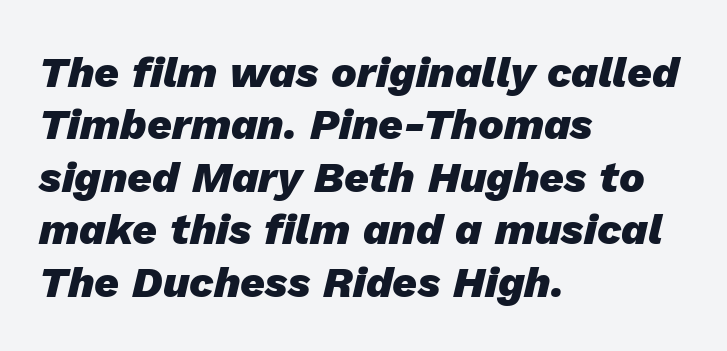
{"italic": "yes", "lean": "right", "slant_degrees": 13, "bold": "yes", "weight": "heavy", "width": "normal", "stroke_contrast": "low", "x_height": "medium", "monospaced": "no", "underline": "no", "align": "left", "line_spacing_ratio": 1.22, "letter_spacing": "normal", "letter_spacing_em": 0.0, "glyph_px": 43}
